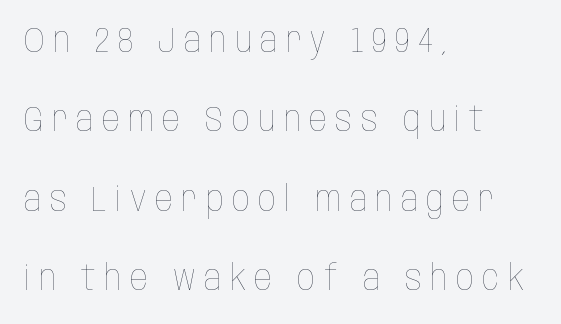
The image shows 35 px thin, condensed type, upright; set left-aligned, loose line spacing (2.27x), unusually wide letter spacing (+0.24 em), not underlined; low stroke contrast and a large x-height.
